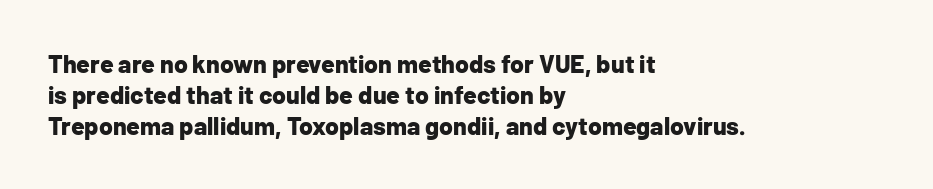
Caption: standard tracking, unaltered. Weight: bold. Line beginnings align vertically; line endings do not. The type sits square on the baseline with zero lean.
